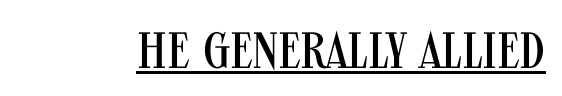
Q: Is the text bold? A: No.
Q: Is the text italic (slanted)? A: No, it is upright.
Q: Is the typeface a serif or a sans-serif typeface? A: Sans-serif.
Q: Is the text underlined? A: Yes.
Q: Is the spacing between letters normal or unusually wide? A: Normal.
Q: Width (condensed, normal, or wide)? A: Condensed.
Q: Stroke contrast? A: Medium.
Q: x-height? A: Large.
Q: Monospaced? A: No.
